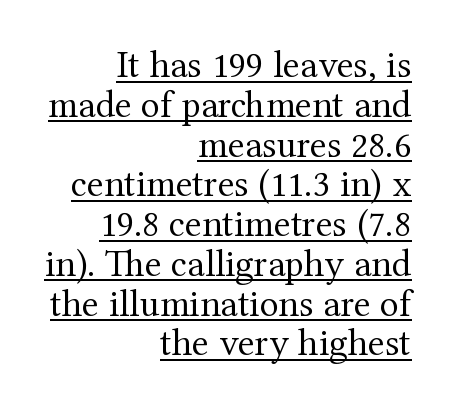
Each letter keeps its own natural width here, so spacing adapts to shape. Typeset ragged left — the right edge is the straight one. This rendering features underlined lettering. This is not heavy type; no bold has been used.
